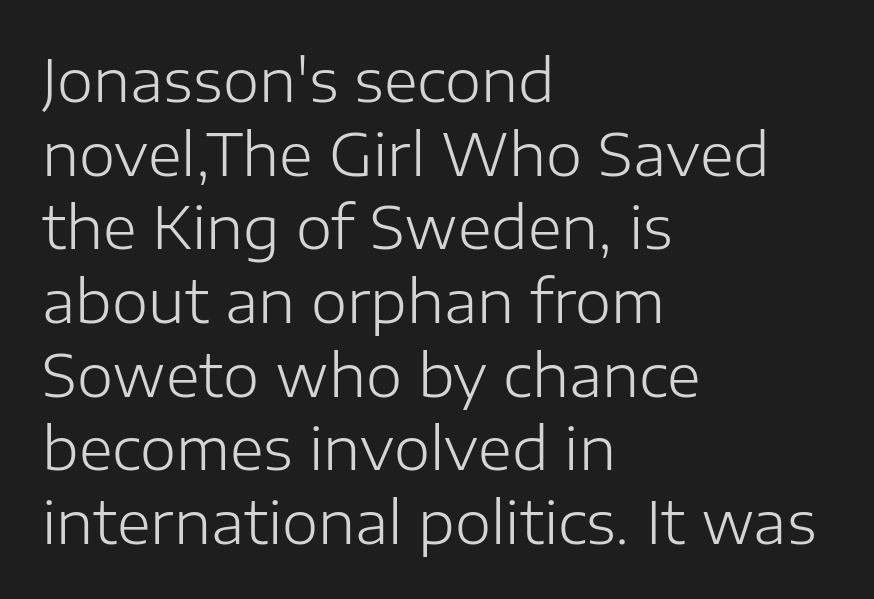
{"serif": "no", "italic": "no", "bold": "no", "weight": "light", "width": "normal", "stroke_contrast": "low", "x_height": "medium", "monospaced": "no", "underline": "no", "align": "left", "line_spacing": "normal", "line_spacing_ratio": 1.27, "letter_spacing": "normal", "letter_spacing_em": 0.0, "glyph_px": 58}
